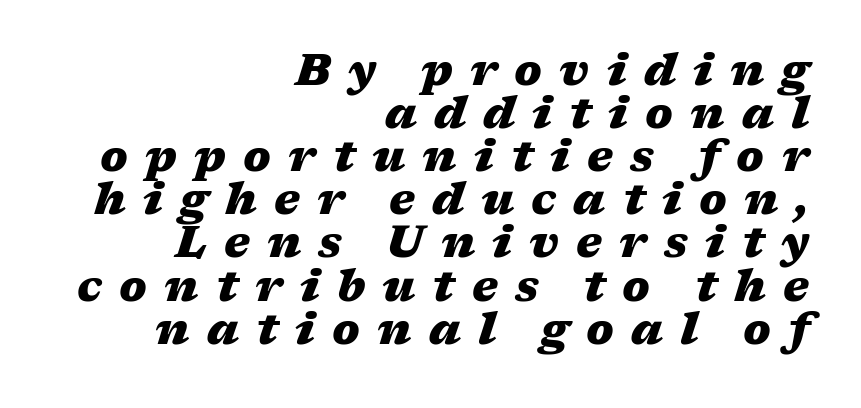
Spacing verdict: proportional, widths tailored to each character. Display-style spreading of the glyphs; the letterfit is very open. The passage shown is emphatically bold. If you drew a ruler down the right edge, every line would touch it. You could barely slide anything between these rows. If you drew a line through each stem, it would be angled.
